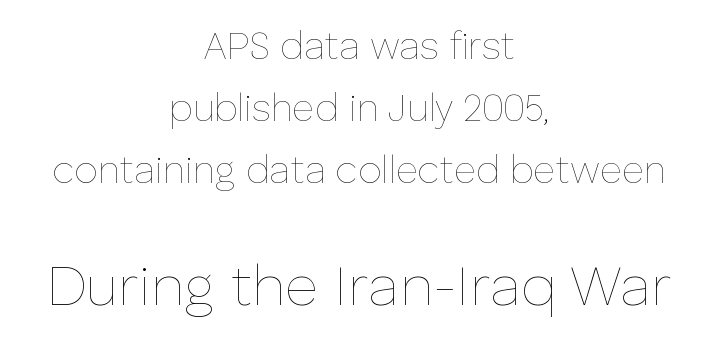
{"italic": "no", "bold": "no", "weight": "thin", "width": "normal", "stroke_contrast": "low", "x_height": "medium", "monospaced": "no", "underline": "no", "align": "center", "line_spacing": "normal", "line_spacing_ratio": 1.63, "letter_spacing": "normal", "letter_spacing_em": 0.0, "larger_block": "second", "size_ratio": 1.5, "glyph_px": 57}
